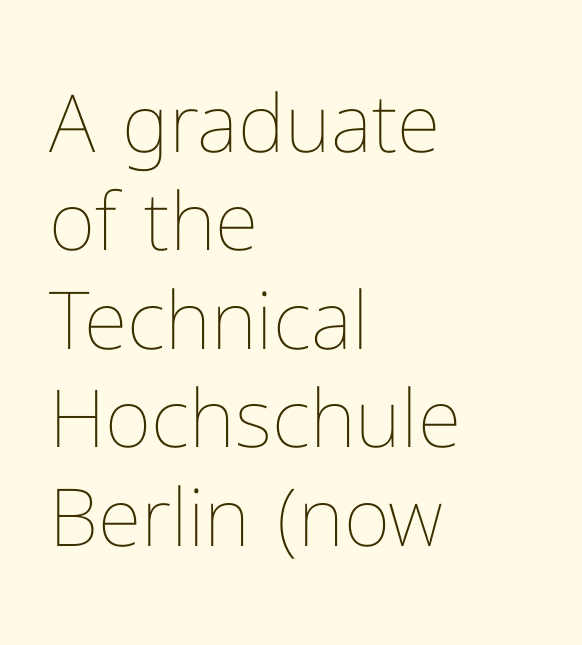
Q: Is the text bold? A: No.
Q: Is the text italic (slanted)? A: No, it is upright.
Q: Is the text underlined? A: No.
Q: How is the paragraph aligned? A: Left-aligned.
Q: Is the spacing between letters normal or unusually wide? A: Normal.
Q: Width (condensed, normal, or wide)? A: Normal.
Q: Stroke contrast? A: Low.
Q: x-height? A: Medium.
Q: Monospaced? A: No.
